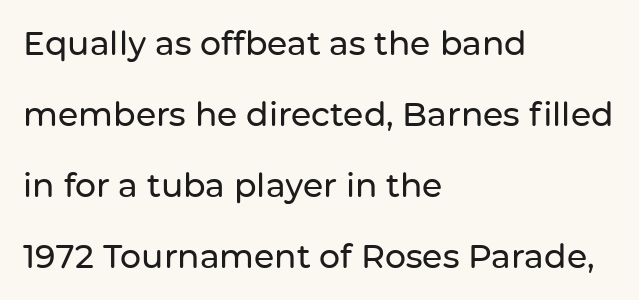
{"serif": "no", "italic": "no", "width": "normal", "stroke_contrast": "low", "x_height": "medium", "monospaced": "no", "underline": "no", "align": "left", "line_spacing": "loose", "line_spacing_ratio": 2.15, "letter_spacing": "normal", "letter_spacing_em": 0.0, "glyph_px": 33}
